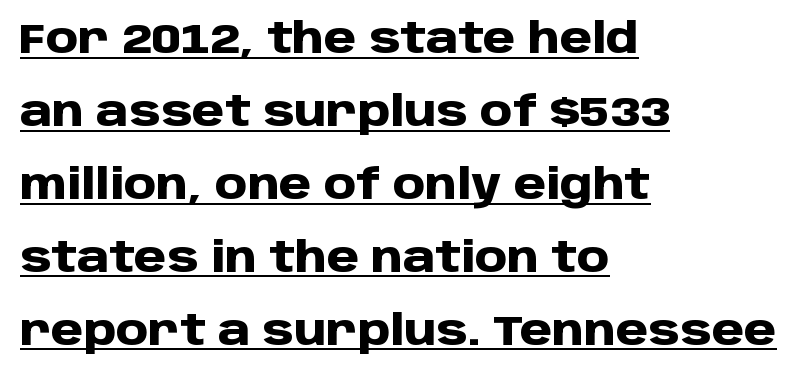
The image shows 41 px heavy sans-serif type, upright; set left-aligned, line spacing 1.78x, normal letter spacing, underlined; low stroke contrast and a large x-height.
